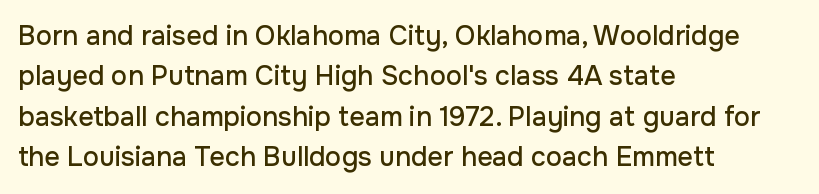
No italicization has been applied; the sample stays upright. This block has exactly the height ordinary leading produces. Students, note that the glyphs here touch the page at normal intervals. Typeset ragged right — the left edge is the straight one.
